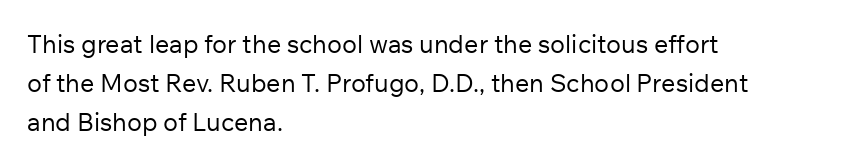
{"italic": "no", "bold": "no", "underline": "no", "align": "left", "line_spacing": "normal", "line_spacing_ratio": 1.57, "letter_spacing": "normal", "letter_spacing_em": 0.0, "glyph_px": 25}
